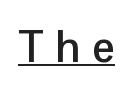
The image shows 44 px semibold sans-serif type, upright; set unusually wide letter spacing (+0.29 em), underlined; low stroke contrast and a medium x-height.
